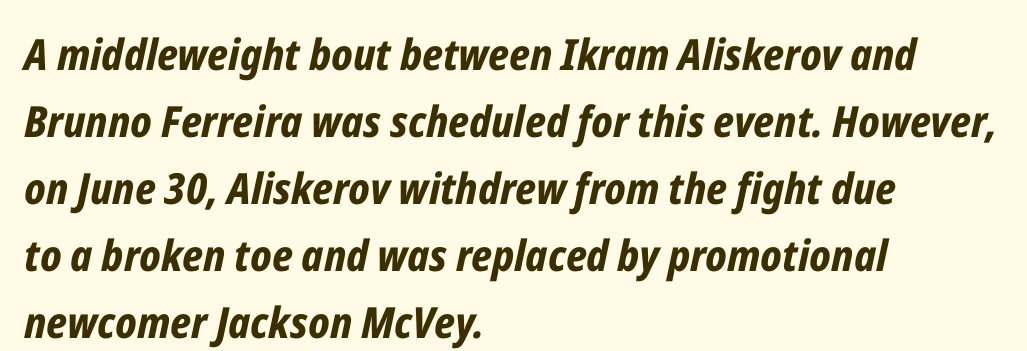
Here the glyphs are tracked normally, forming tight word shapes. Rendered with sloped, italic letterforms. Stroke thickness is high; the sample reads as a true bold. Descenders are the only things crossing below the line. Compared with typical paragraphs, the rows here are spaced about the same.
